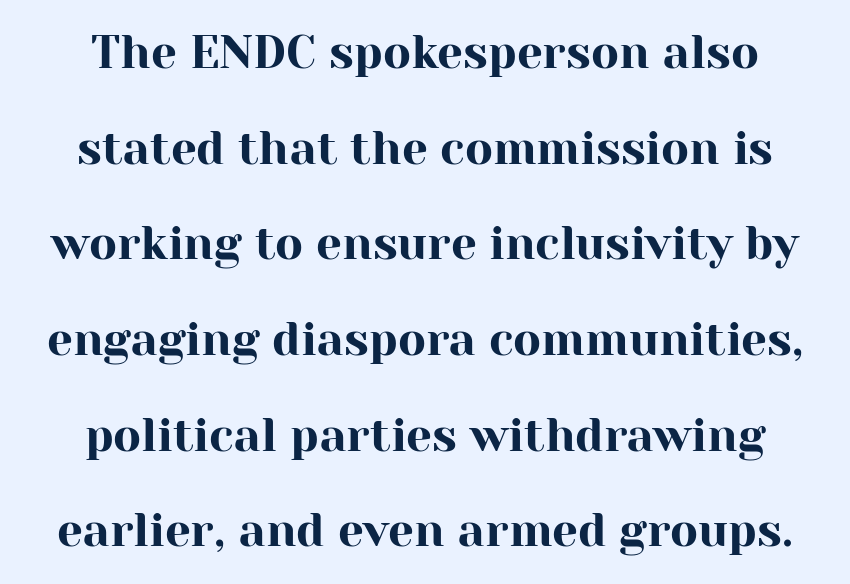
{"serif": "yes", "italic": "no", "width": "normal", "stroke_contrast": "high", "x_height": "medium", "monospaced": "no", "underline": "no", "line_spacing": "loose", "line_spacing_ratio": 2.08, "letter_spacing": "normal", "letter_spacing_em": 0.0, "glyph_px": 46}
